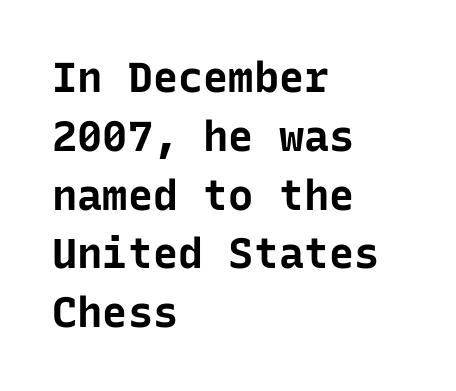
{"serif": "no", "italic": "no", "bold": "yes", "weight": "bold", "width": "normal", "stroke_contrast": "low", "x_height": "medium", "monospaced": "yes", "underline": "no", "align": "left", "line_spacing": "normal", "line_spacing_ratio": 1.4, "letter_spacing": "normal", "letter_spacing_em": 0.0, "glyph_px": 42}
